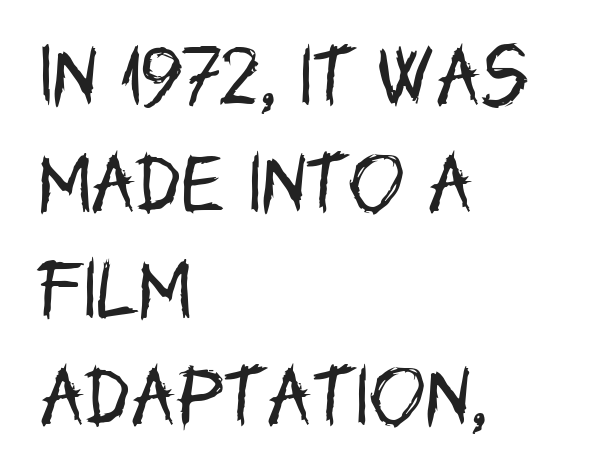
The image shows 67 px regular-weight, condensed sans-serif type, upright; set left-aligned, normal line spacing (1.59x), normal letter spacing, not underlined; low stroke contrast and a large x-height.
